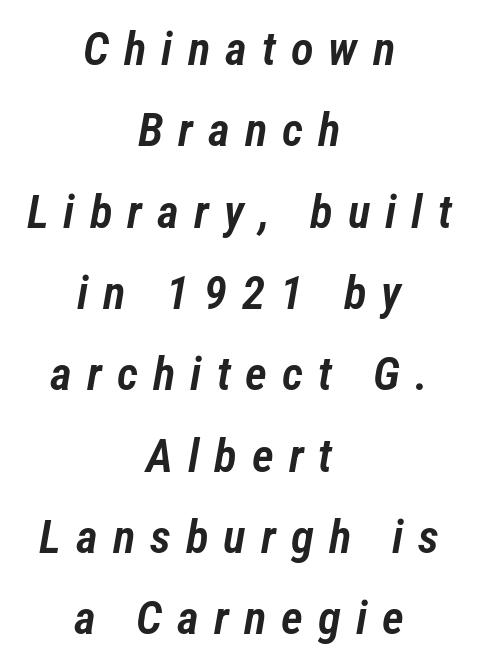
{"italic": "yes", "lean": "right", "slant_degrees": 12, "bold": "semi", "weight": "semibold", "width": "condensed", "stroke_contrast": "low", "x_height": "medium", "monospaced": "no", "underline": "no", "align": "center", "line_spacing_ratio": 1.73, "letter_spacing": "wide", "letter_spacing_em": 0.32, "glyph_px": 47}
